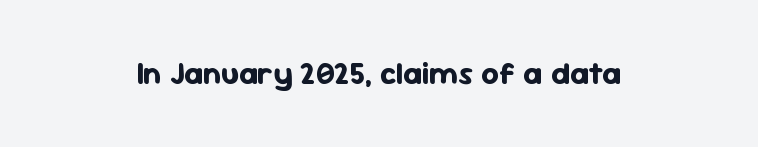
Only glyphs here, with clear space below each row. These lines are rendered in a variable-pitch font. Tracking value appears to be zero — textbook default spacing. No feet cap the strokes, marking this as sans-serif type. Each glyph is drawn with heavy, bold strokes.
